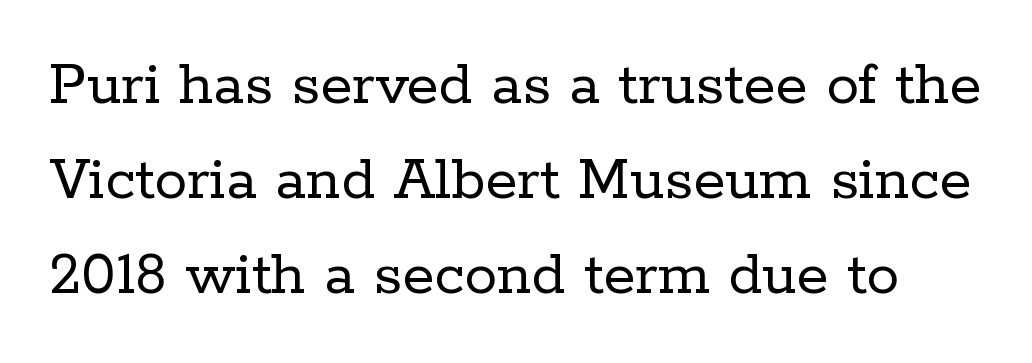
The image shows 65 px regular-weight serif type, upright; set normal line spacing (1.46x), normal letter spacing, not underlined; low stroke contrast and a medium x-height.
